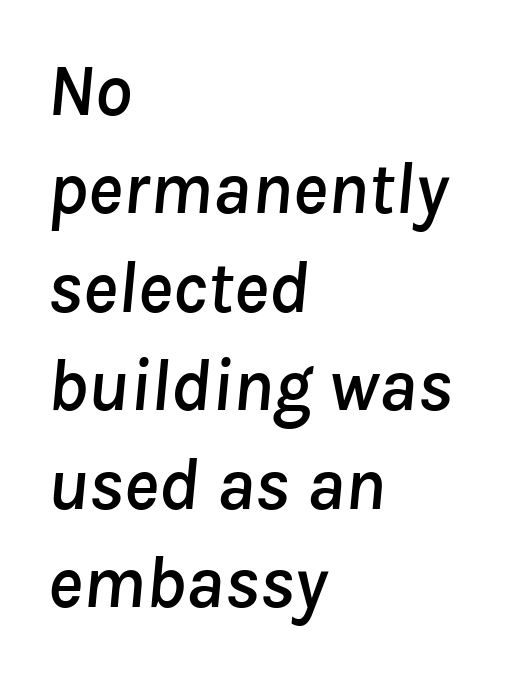
Underline: absent. This sample has the flowing, uneven cadence of proportional lettering. The line-height multiplier appears to be the usual default. You could call the tracking neutral — neither tight nor loose. Would a proofreader flag this as italicized? Yes.
